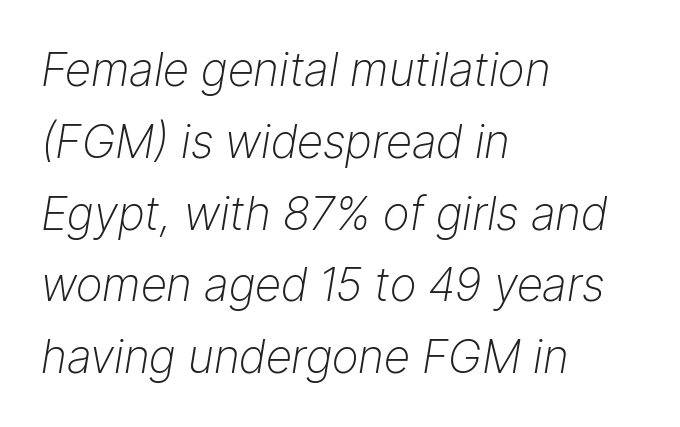
The image shows 46 px light type, italic (leaning right); set left-aligned, normal line spacing (1.56x), normal letter spacing, not underlined; low stroke contrast and a medium x-height.
